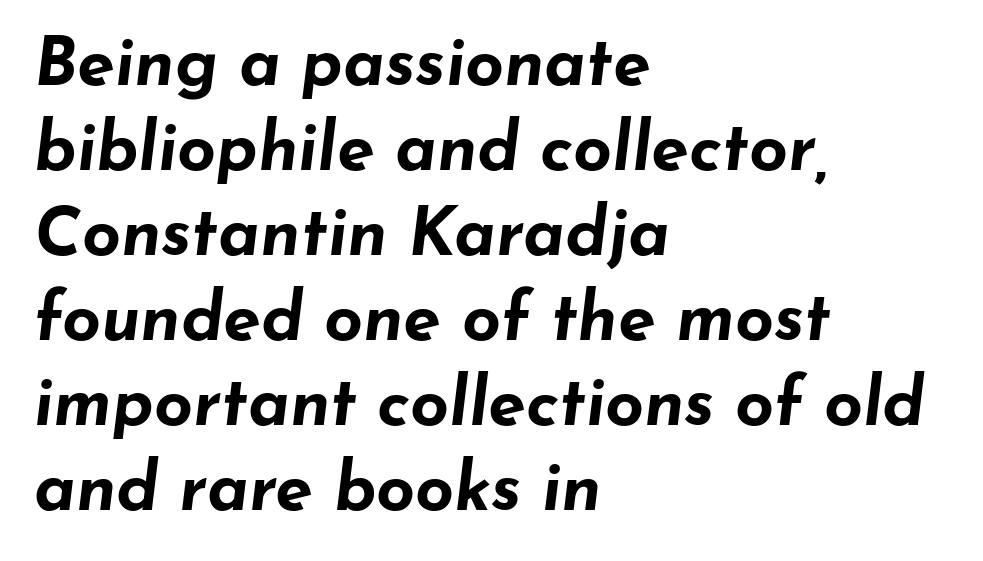
{"italic": "yes", "lean": "right", "slant_degrees": 7, "bold": "yes", "weight": "bold", "width": "wide", "stroke_contrast": "low", "x_height": "small", "monospaced": "no", "underline": "no", "align": "left", "line_spacing": "normal", "line_spacing_ratio": 1.25, "letter_spacing": "normal", "letter_spacing_em": 0.0, "glyph_px": 68}
